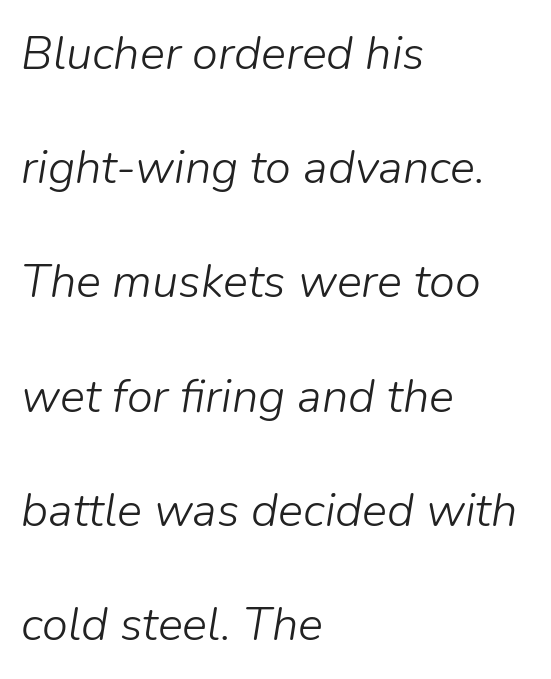
Q: Is the text bold? A: No.
Q: Is the text italic (slanted)? A: Yes, it leans right by about 9 degrees.
Q: Is the text underlined? A: No.
Q: How is the paragraph aligned? A: Left-aligned.
Q: Is the spacing between letters normal or unusually wide? A: Normal.
Q: Is the spacing between lines tight, normal or loose? A: Loose.
Q: Width (condensed, normal, or wide)? A: Normal.
Q: Stroke contrast? A: Low.
Q: x-height? A: Medium.
Q: Monospaced? A: No.
